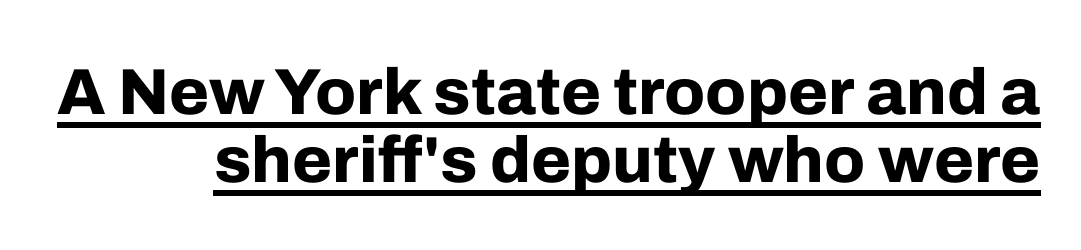
The image shows 65 px bold sans-serif type, upright; set tight line spacing (1.04x), normal letter spacing, underlined; low stroke contrast and a medium x-height.
